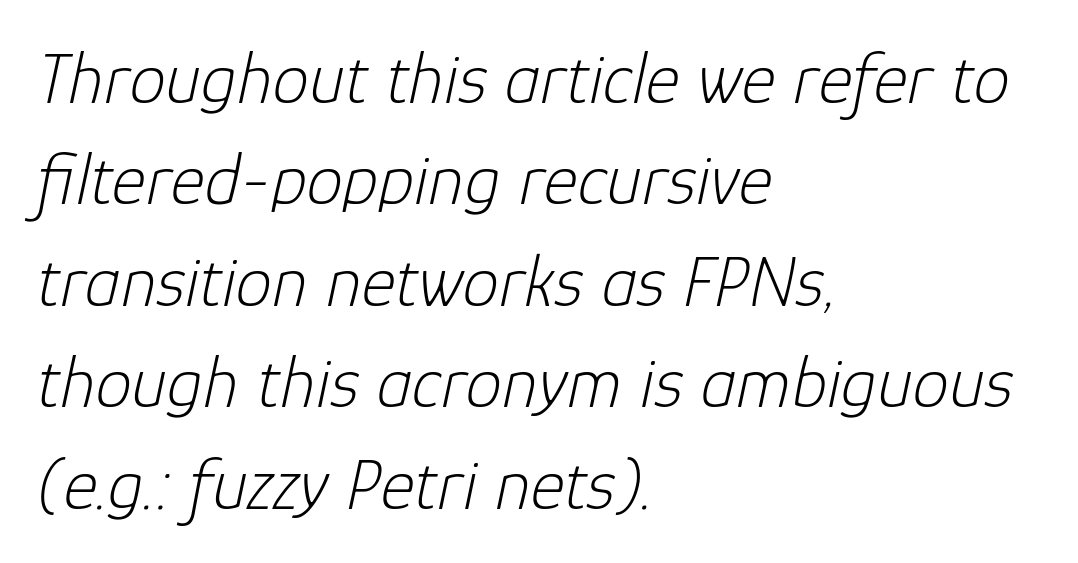
The image shows 73 px light type, italic (leaning right); set left-aligned, normal line spacing (1.39x), normal letter spacing, not underlined; low stroke contrast and a medium x-height.
